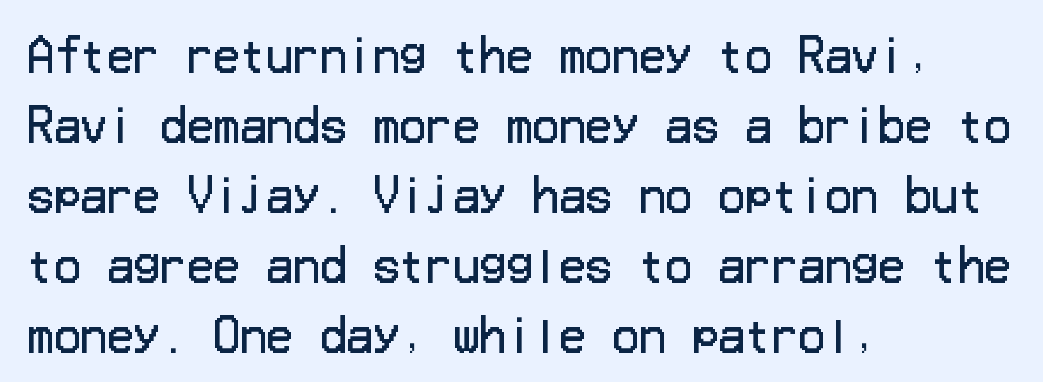
Beneath every word, the page is bare. Caption: standard tracking, unaltered. Compared with typical paragraphs, the rows here are spaced about the same. The face looks like a standard text weight, possibly lighter. Quick note: not italic, upright.
